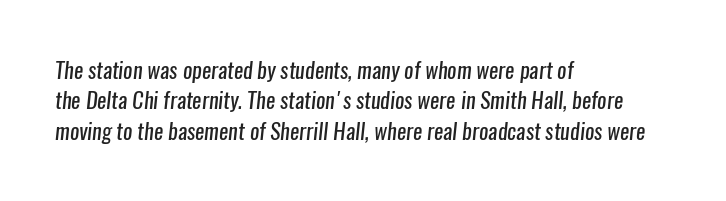
{"bold": "no", "underline": "no", "align": "left", "line_spacing": "normal", "line_spacing_ratio": 1.38, "letter_spacing": "normal", "letter_spacing_em": 0.0, "glyph_px": 22}
